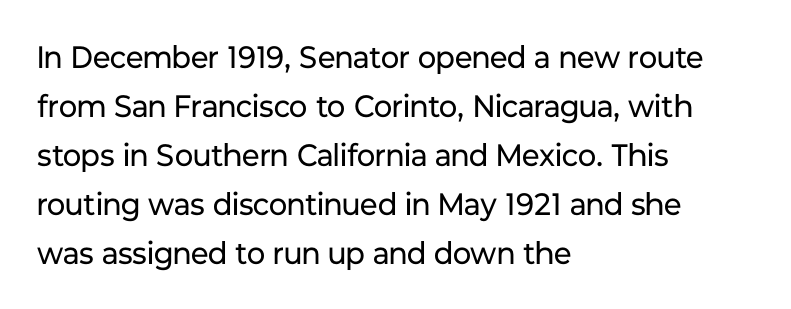
Q: Is the text bold? A: No.
Q: Is the text italic (slanted)? A: No, it is upright.
Q: Is the typeface a serif or a sans-serif typeface? A: Sans-serif.
Q: Is the text underlined? A: No.
Q: How is the paragraph aligned? A: Left-aligned.
Q: Is the spacing between letters normal or unusually wide? A: Normal.
Q: Is the spacing between lines tight, normal or loose? A: Normal.
Q: Width (condensed, normal, or wide)? A: Normal.
Q: Stroke contrast? A: Low.
Q: x-height? A: Medium.
Q: Monospaced? A: No.
